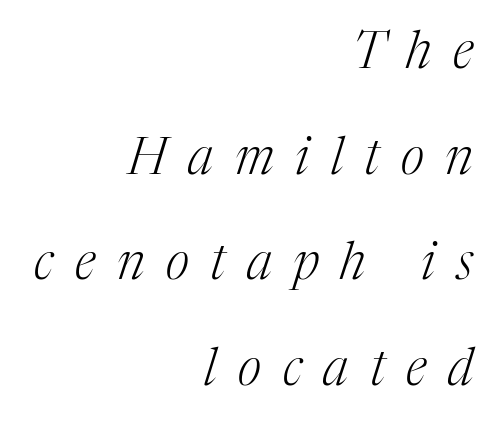
The rag falls on the left side of this text block. Stem width sits at or under what a default text font uses. Here the designer chose a conventional face with non-uniform glyph widths. The space beneath each line is pristine and unruled. The block of text is sparse from top to bottom, with ample space between rows. It's the slanting kind of type.
